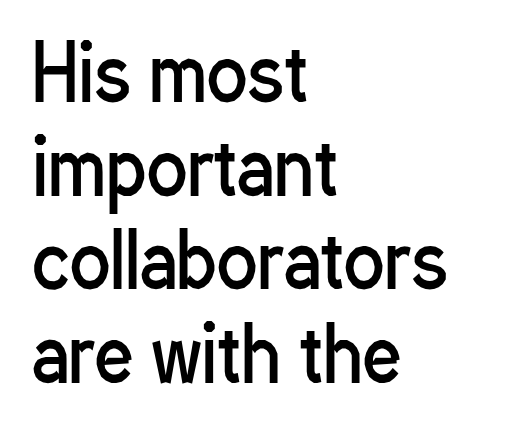
Q: Is the text bold? A: No.
Q: Is the text italic (slanted)? A: No, it is upright.
Q: Is the typeface a serif or a sans-serif typeface? A: Sans-serif.
Q: Is the text underlined? A: No.
Q: How is the paragraph aligned? A: Left-aligned.
Q: Is the spacing between letters normal or unusually wide? A: Normal.
Q: Is the spacing between lines tight, normal or loose? A: Normal.
Q: Width (condensed, normal, or wide)? A: Condensed.
Q: Stroke contrast? A: Low.
Q: x-height? A: Medium.
Q: Monospaced? A: No.
